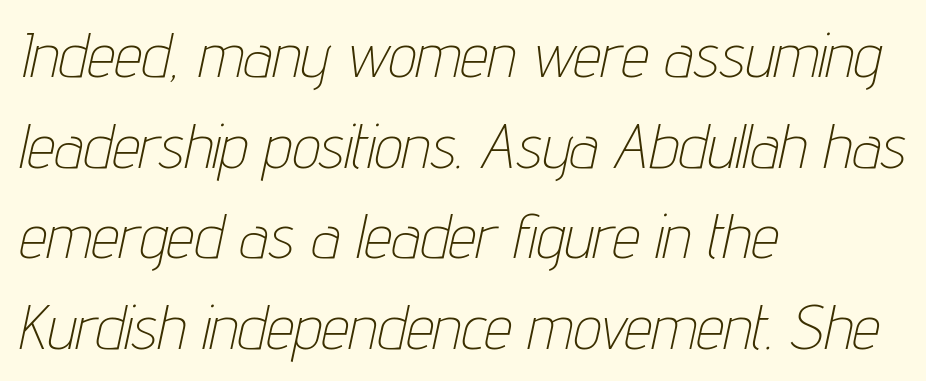
Proportional: the letters do not fall into vertical columns. No extra tracking has been applied to these lines. If you drew a line through each stem, it would be angled. This reads as an unemphasized weight, regular at the heaviest. Does the copy run flush right? No — it runs flush left.
